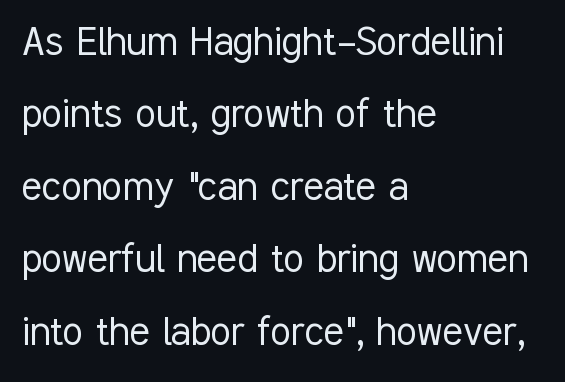
Q: Is the text bold? A: No.
Q: Is the text italic (slanted)? A: No, it is upright.
Q: Is the typeface a serif or a sans-serif typeface? A: Sans-serif.
Q: Is the text underlined? A: No.
Q: How is the paragraph aligned? A: Left-aligned.
Q: Is the spacing between letters normal or unusually wide? A: Normal.
Q: Is the spacing between lines tight, normal or loose? A: Normal.
Q: Width (condensed, normal, or wide)? A: Condensed.
Q: Stroke contrast? A: Low.
Q: x-height? A: Medium.
Q: Monospaced? A: No.
